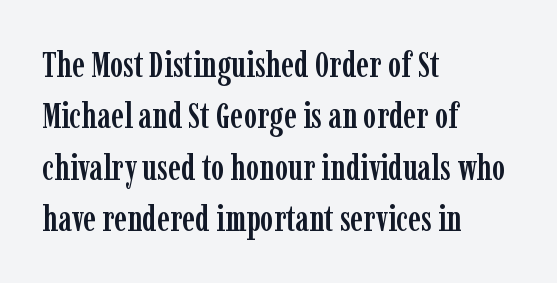
Q: Is the text italic (slanted)? A: No, it is upright.
Q: Is the typeface a serif or a sans-serif typeface? A: Serif.
Q: Is the text underlined? A: No.
Q: How is the paragraph aligned? A: Left-aligned.
Q: Is the spacing between letters normal or unusually wide? A: Normal.
Q: Is the spacing between lines tight, normal or loose? A: Normal.
Q: Width (condensed, normal, or wide)? A: Condensed.
Q: Stroke contrast? A: Low.
Q: x-height? A: Medium.
Q: Monospaced? A: No.
